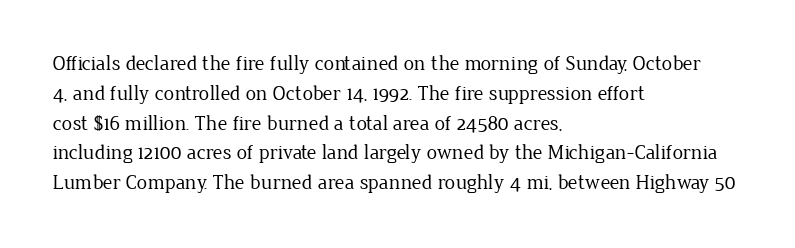
The image shows 21 px text type, upright; set left-aligned, normal line spacing (1.42x), normal letter spacing, not underlined.
